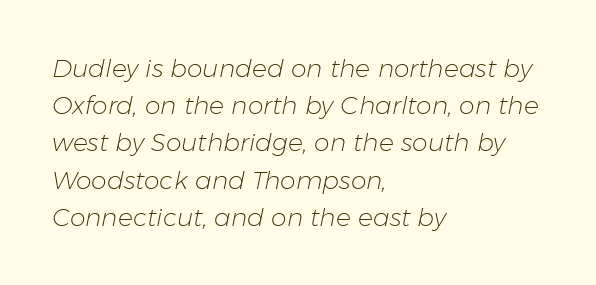
Q: Is the text bold? A: No.
Q: Is the text italic (slanted)? A: Yes, it leans right by about 11 degrees.
Q: Is the text underlined? A: No.
Q: How is the paragraph aligned? A: Left-aligned.
Q: Is the spacing between letters normal or unusually wide? A: Normal.
Q: Is the spacing between lines tight, normal or loose? A: Normal.
